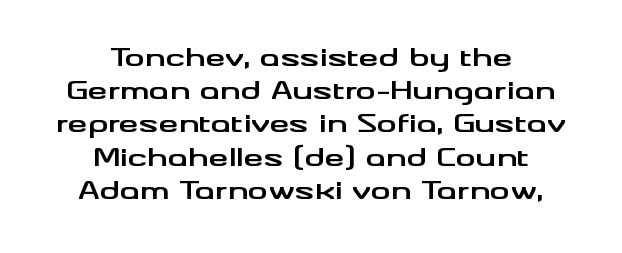
This rendering leaves character spacing at its baseline value. Horizontal alignment here is central, giving a formal, balanced look. On the weight axis this lands at bold, roughly 700. The space between consecutive lines is moderate. The specimen reads as upright at a glance.
